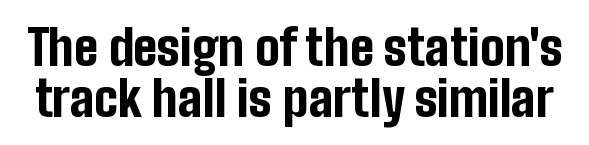
The image shows 49 px bold, condensed sans-serif type, upright; set tight line spacing (1.04x), normal letter spacing, not underlined; low stroke contrast and a medium x-height.
